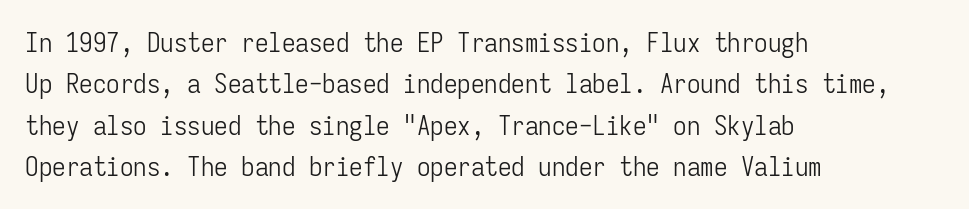
In terms of leading, this rendering sits right in the middle. The lettering stays uniformly vertical, giving the passage a roman look. Decoration check: the copy has no underline. The passage shown is not bold in any degree. How are the letters spaced? Ordinarily, with no added tracking.
